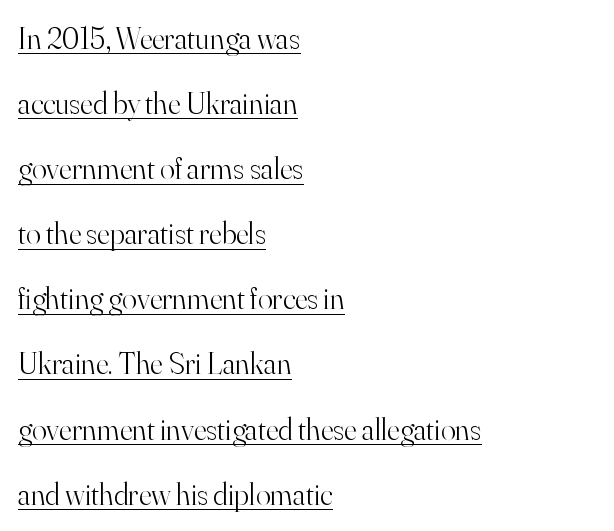
The image shows 31 px light serif type, upright; set left-aligned, loose line spacing (2.1x), normal letter spacing, underlined; high stroke contrast and a small x-height.
